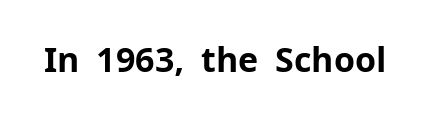
Q: Is the text bold? A: Yes.
Q: Is the text italic (slanted)? A: No, it is upright.
Q: Is the typeface a serif or a sans-serif typeface? A: Sans-serif.
Q: Is the text underlined? A: No.
Q: Is the spacing between letters normal or unusually wide? A: Normal.
Q: Width (condensed, normal, or wide)? A: Normal.
Q: Stroke contrast? A: Low.
Q: x-height? A: Medium.
Q: Monospaced? A: No.
